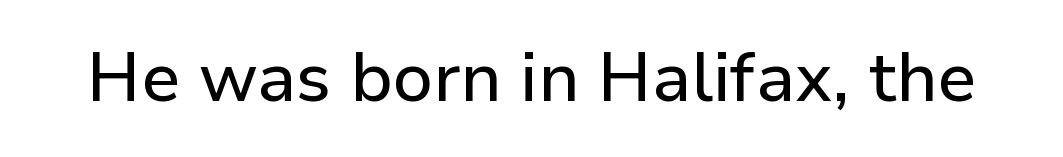
Q: Is the text italic (slanted)? A: No, it is upright.
Q: Is the typeface a serif or a sans-serif typeface? A: Sans-serif.
Q: Is the text underlined? A: No.
Q: Is the spacing between letters normal or unusually wide? A: Normal.
Q: Width (condensed, normal, or wide)? A: Normal.
Q: Stroke contrast? A: Low.
Q: x-height? A: Medium.
Q: Monospaced? A: No.
